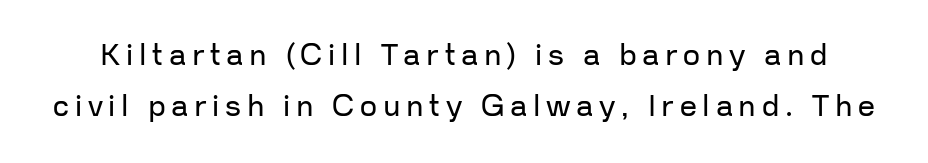
Is the stroke heavy? The answer is a plain regular-or-lighter. No word sits above an underline. This sample uses a sans-serif face. The font's upright variant was chosen for this text. The rendering uses natural spacing where letterforms have individual widths.
